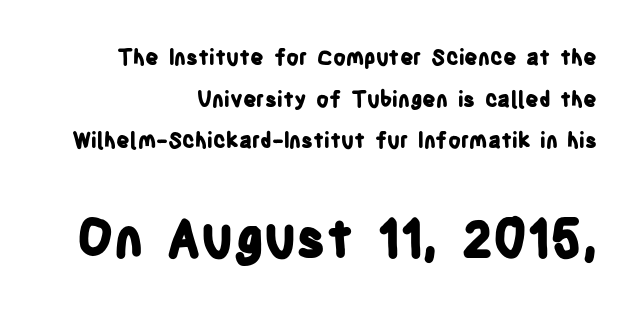
These two chunks differ in scale, with the bottom chunk taking the larger measure. These lines were composed using upright roman letters. The rendering uses natural spacing where letterforms have individual widths. Line spacing here is loose. Horizontal alignment here is rightward, an uncommon choice for prose. A dark, heavy texture on the line: the type is bold.
